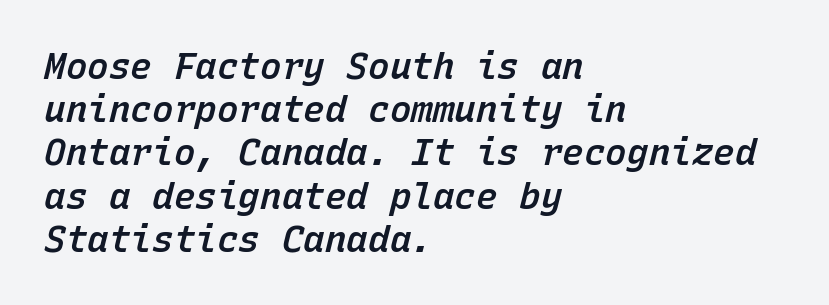
Q: Is the text bold? A: Semi-bold.
Q: Is the text italic (slanted)? A: Yes, it leans right by about 15 degrees.
Q: Is the text underlined? A: No.
Q: How is the paragraph aligned? A: Left-aligned.
Q: Is the spacing between letters normal or unusually wide? A: Normal.
Q: Width (condensed, normal, or wide)? A: Normal.
Q: Stroke contrast? A: Low.
Q: x-height? A: Medium.
Q: Monospaced? A: Yes.
